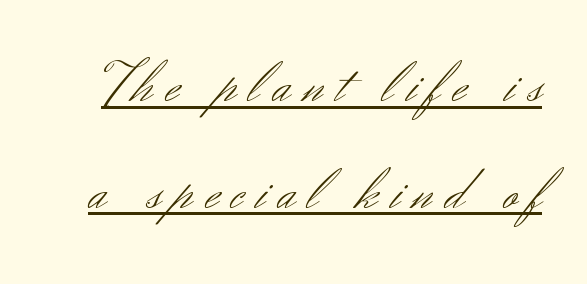
{"serif": "no", "bold": "no", "weight": "light", "width": "normal", "stroke_contrast": "medium", "x_height": "small", "monospaced": "no", "underline": "yes", "line_spacing_ratio": 1.81, "letter_spacing": "wide", "letter_spacing_em": 0.22, "glyph_px": 59}
